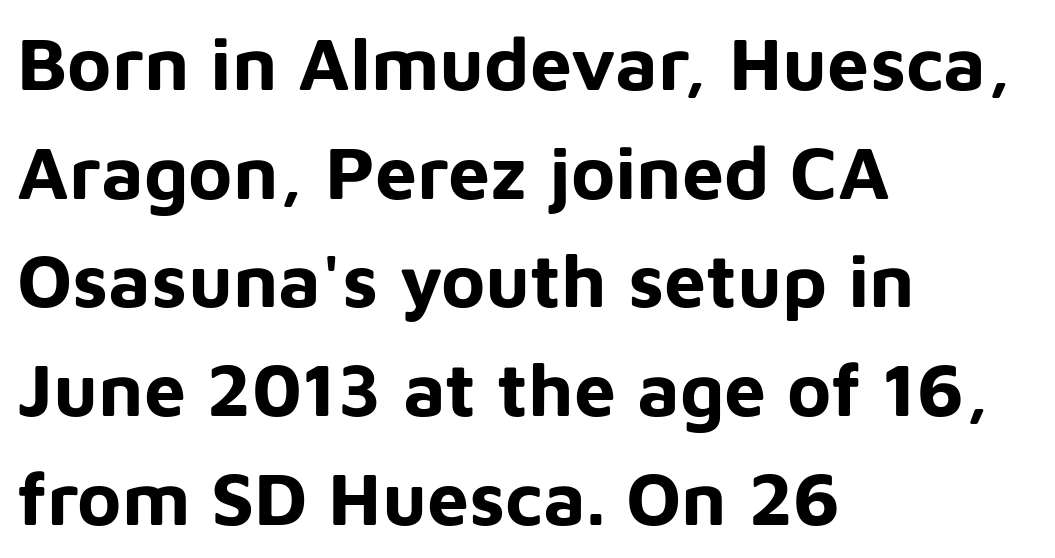
The image shows 75 px bold sans-serif type, upright; set left-aligned, normal line spacing (1.45x), normal letter spacing, not underlined; low stroke contrast and a medium x-height.
